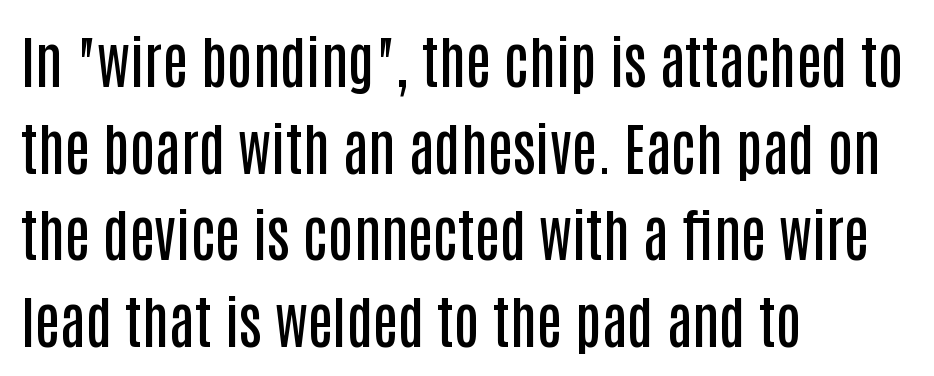
Q: Is the text bold? A: Semi-bold.
Q: Is the text italic (slanted)? A: No, it is upright.
Q: Is the typeface a serif or a sans-serif typeface? A: Sans-serif.
Q: Is the text underlined? A: No.
Q: How is the paragraph aligned? A: Left-aligned.
Q: Is the spacing between letters normal or unusually wide? A: Normal.
Q: Is the spacing between lines tight, normal or loose? A: Normal.
Q: Width (condensed, normal, or wide)? A: Condensed.
Q: Stroke contrast? A: Low.
Q: x-height? A: Large.
Q: Monospaced? A: No.
